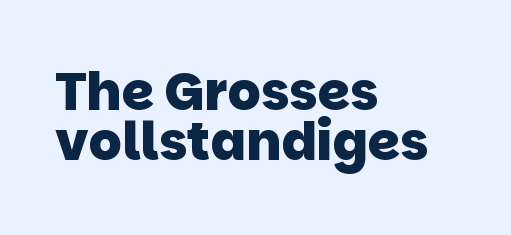
Default kerning and tracking; the words read as compact shapes. This sample uses a sans-serif face. Line starts are locked; line ends wander. Type without underlining.
